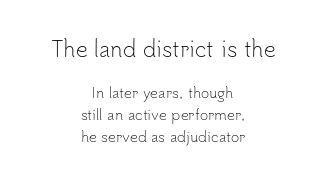
The image shows 21 px text type, upright; set centered, normal line spacing (1.55x), normal letter spacing, not underlined; the first (top) block is 1.5x larger.
